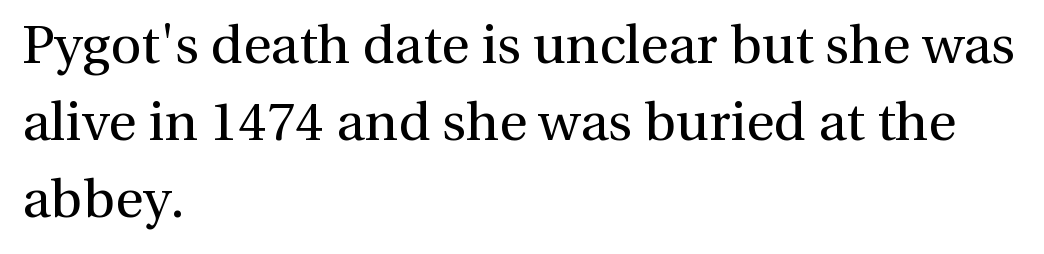
{"serif": "yes", "italic": "no", "bold": "no", "weight": "regular", "width": "normal", "x_height": "medium", "monospaced": "no", "underline": "no", "align": "left", "line_spacing": "normal", "line_spacing_ratio": 1.43, "letter_spacing": "normal", "letter_spacing_em": 0.0, "glyph_px": 54}
